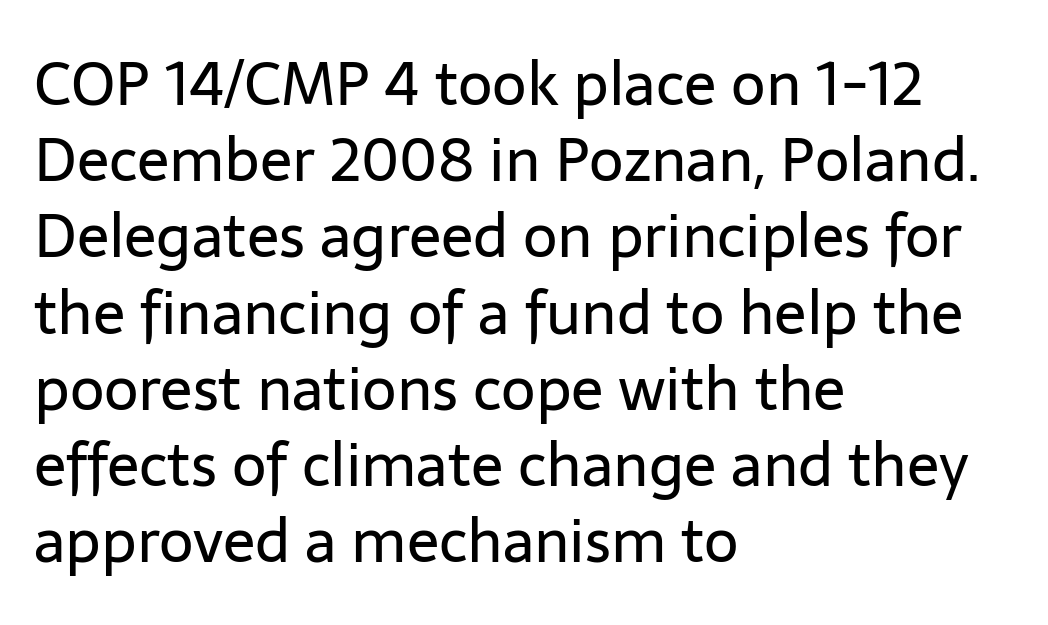
{"serif": "no", "italic": "no", "bold": "no", "weight": "regular", "width": "normal", "stroke_contrast": "low", "x_height": "medium", "monospaced": "no", "underline": "no", "align": "left", "line_spacing": "normal", "line_spacing_ratio": 1.27, "letter_spacing": "normal", "letter_spacing_em": 0.0, "glyph_px": 60}
